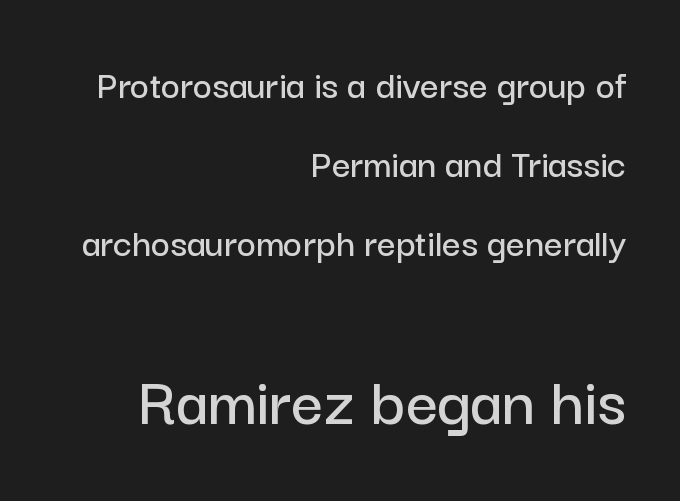
The image shows 71 px sans-serif type, upright; set right-aligned, loose line spacing (1.93x), normal letter spacing, not underlined; the second (bottom) block is 1.73x larger; low stroke contrast and a medium x-height.
